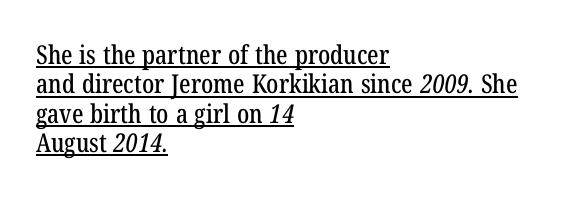
The image shows 26 px text type; set left-aligned, tight line spacing (1.13x), normal letter spacing, underlined.
